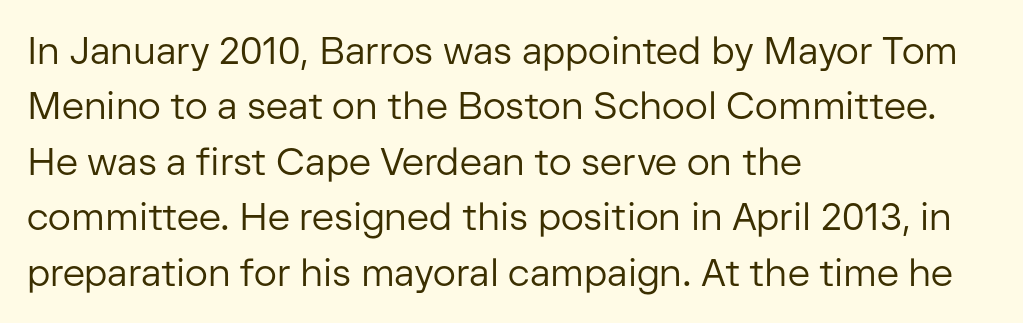
Q: Is the text bold? A: No.
Q: Is the text italic (slanted)? A: No, it is upright.
Q: Is the typeface a serif or a sans-serif typeface? A: Sans-serif.
Q: Is the text underlined? A: No.
Q: How is the paragraph aligned? A: Left-aligned.
Q: Is the spacing between letters normal or unusually wide? A: Normal.
Q: Is the spacing between lines tight, normal or loose? A: Normal.
Q: Width (condensed, normal, or wide)? A: Normal.
Q: Stroke contrast? A: Low.
Q: x-height? A: Medium.
Q: Monospaced? A: No.
